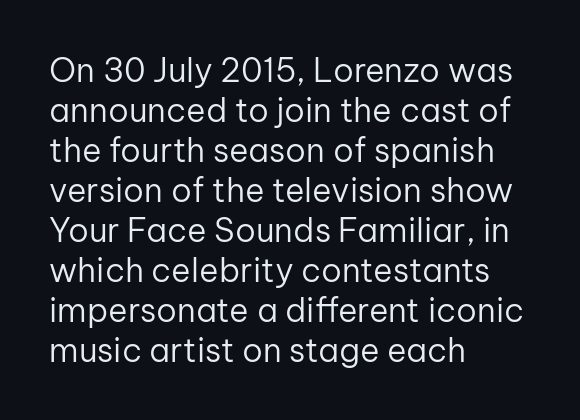
Q: Is the text bold? A: No.
Q: Is the text italic (slanted)? A: No, it is upright.
Q: Is the typeface a serif or a sans-serif typeface? A: Sans-serif.
Q: Is the text underlined? A: No.
Q: How is the paragraph aligned? A: Left-aligned.
Q: Is the spacing between letters normal or unusually wide? A: Normal.
Q: Width (condensed, normal, or wide)? A: Normal.
Q: Stroke contrast? A: Low.
Q: x-height? A: Medium.
Q: Monospaced? A: No.
